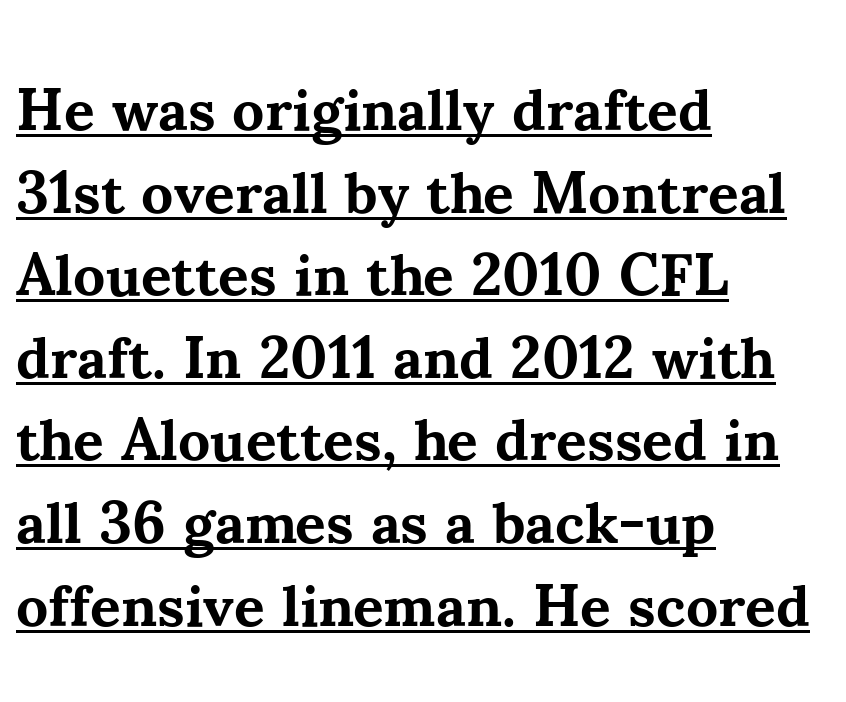
A classic flush-left, rag-right setting is used for this passage. Typesetter's note: full bold, strokes at maximum text heaviness. Horizontal bands of white between lines are of average thickness. Do the characters align in a grid? No, the font is proportional. Caption: lettering with a line underneath. This rendering leaves character spacing at its baseline value.
